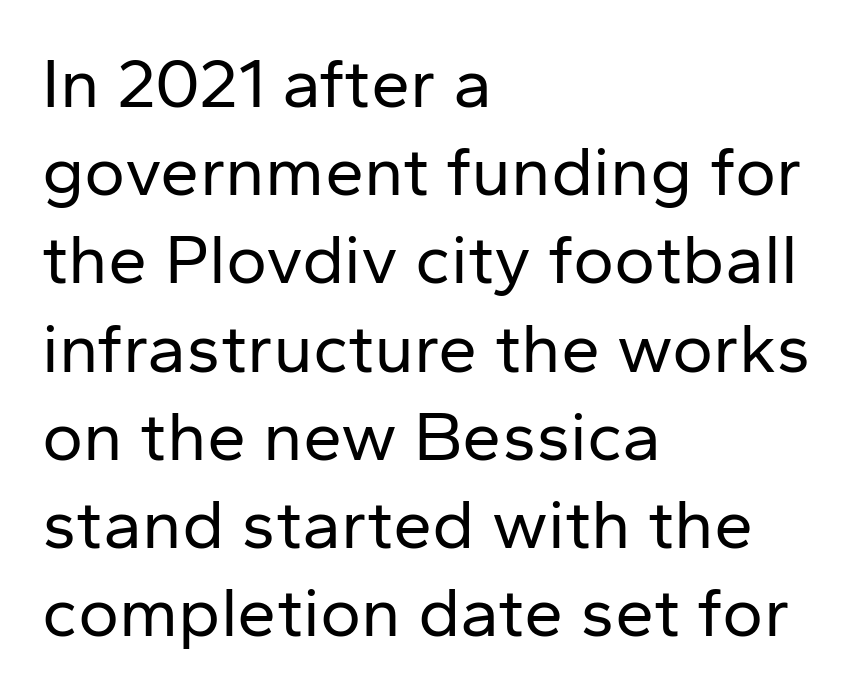
Horizontal alignment here is leftward, the default for most running prose. Has an underline been added? It has not. Proportional: the letters do not fall into vertical columns. Quick note: not italic, upright. These lines are composed in type without serifs. Reading down the column, the eye jumps a familiar distance to each next line.
